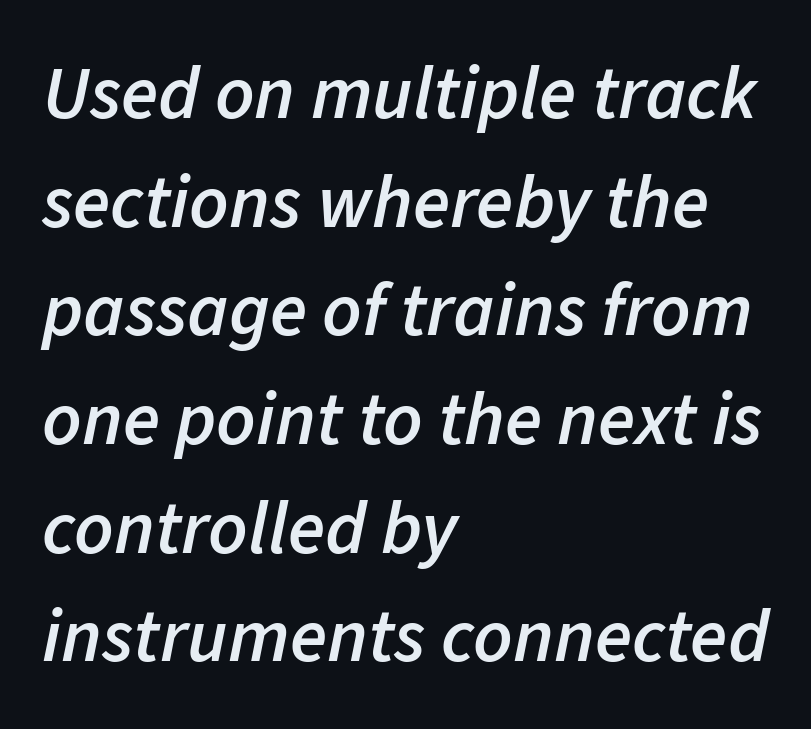
The image shows 76 px semibold type, italic (leaning right); set left-aligned, normal line spacing (1.43x), normal letter spacing, not underlined; low stroke contrast and a medium x-height.
